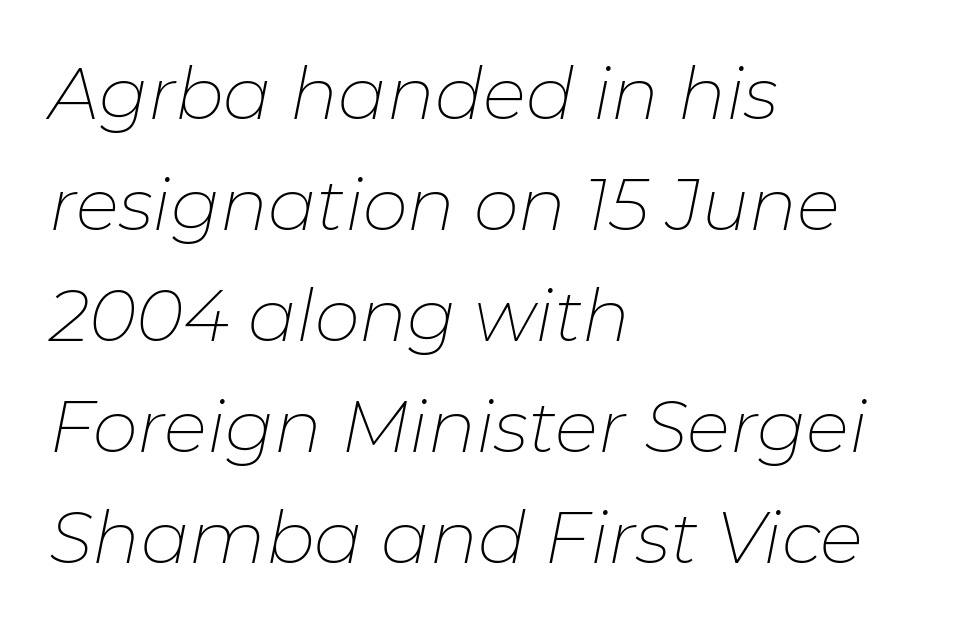
Q: Is the text bold? A: No.
Q: Is the text italic (slanted)? A: Yes, it leans right by about 11 degrees.
Q: Is the text underlined? A: No.
Q: How is the paragraph aligned? A: Left-aligned.
Q: Is the spacing between letters normal or unusually wide? A: Normal.
Q: Is the spacing between lines tight, normal or loose? A: Normal.
Q: Width (condensed, normal, or wide)? A: Normal.
Q: Stroke contrast? A: Low.
Q: x-height? A: Medium.
Q: Monospaced? A: No.
